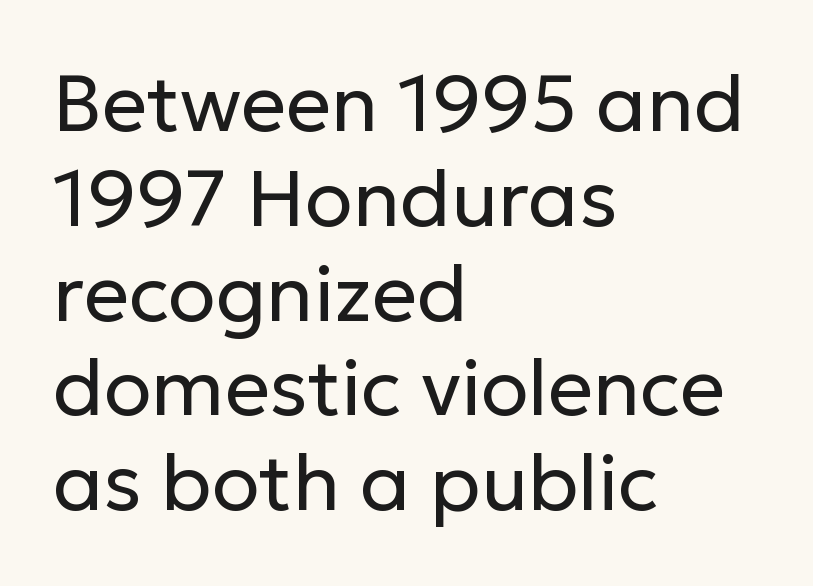
Layout note: lines flush left. In terms of letterspacing, this is plain default setting. The glyphs in this specimen are sans serif. Each stroke keeps to a modest, everyday thickness or less. You can tell it's not italic because the verticals are truly vertical.
